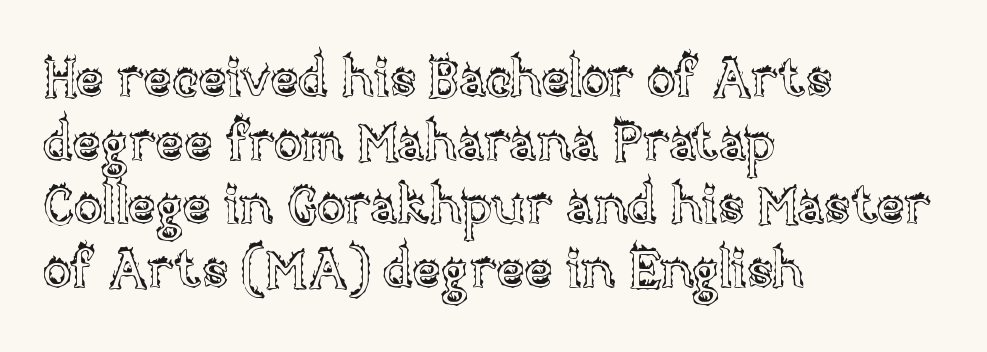
The image shows 53 px text type, upright; set left-aligned, line spacing 1.2x, normal letter spacing, not underlined; a large x-height.
